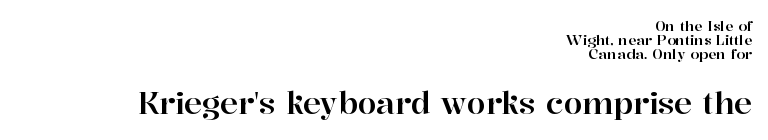
Q: Is the text italic (slanted)? A: No, it is upright.
Q: Is the typeface a serif or a sans-serif typeface? A: Serif.
Q: Is the text underlined? A: No.
Q: How is the paragraph aligned? A: Right-aligned.
Q: Is the spacing between letters normal or unusually wide? A: Normal.
Q: Is the spacing between lines tight, normal or loose? A: Tight.
Q: Which block of text is set in a larger size, the first (top) or the second (bottom)? A: The second (bottom) one.
Q: Width (condensed, normal, or wide)? A: Normal.
Q: Stroke contrast? A: High.
Q: x-height? A: Medium.
Q: Monospaced? A: No.
